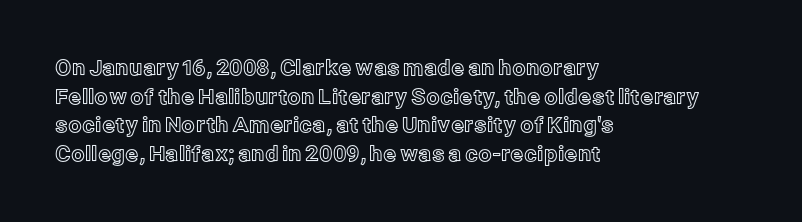
The rendering keeps characters at their native spacing. Does the lettering tilt? It doesn't — this is upright. Descender tails drop into unmarked territory. The lines sit at an ordinary, default distance from one another. One-word summary of the alignment: left.
